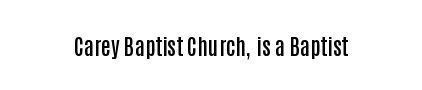
Q: Is the text bold? A: Semi-bold.
Q: Is the text italic (slanted)? A: No, it is upright.
Q: Is the text underlined? A: No.
Q: Is the spacing between letters normal or unusually wide? A: Normal.
